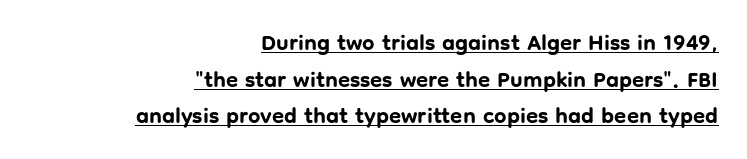
Q: Is the text bold? A: Yes.
Q: Is the text italic (slanted)? A: No, it is upright.
Q: Is the text underlined? A: Yes.
Q: How is the paragraph aligned? A: Right-aligned.
Q: Is the spacing between letters normal or unusually wide? A: Normal.
Q: Is the spacing between lines tight, normal or loose? A: Normal.
